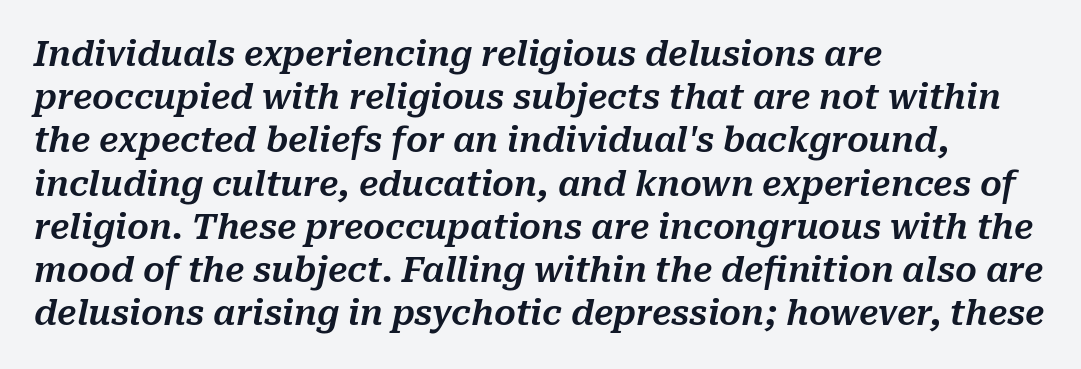
{"italic": "yes", "lean": "right", "slant_degrees": 10, "width": "normal", "stroke_contrast": "medium", "x_height": "medium", "monospaced": "no", "underline": "no", "align": "left", "line_spacing": "normal", "line_spacing_ratio": 1.27, "letter_spacing": "normal", "letter_spacing_em": 0.0, "glyph_px": 34}
